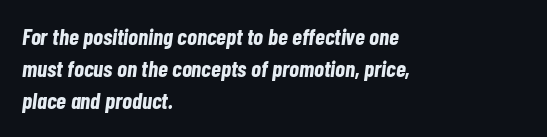
The image shows 23 px bold type, italic (leaning right); set left-aligned, normal line spacing (1.4x), normal letter spacing, not underlined.
